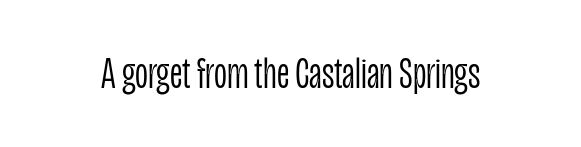
I'd call this a sans setting — the letters go barefoot. The horizontal fit of the characters is conventional and even. Only glyphs here, with clear space below each row. Nothing heavy about these letters — not bold at all. Note the varied advance widths — an 'i' is clearly narrower than an 'm'.
